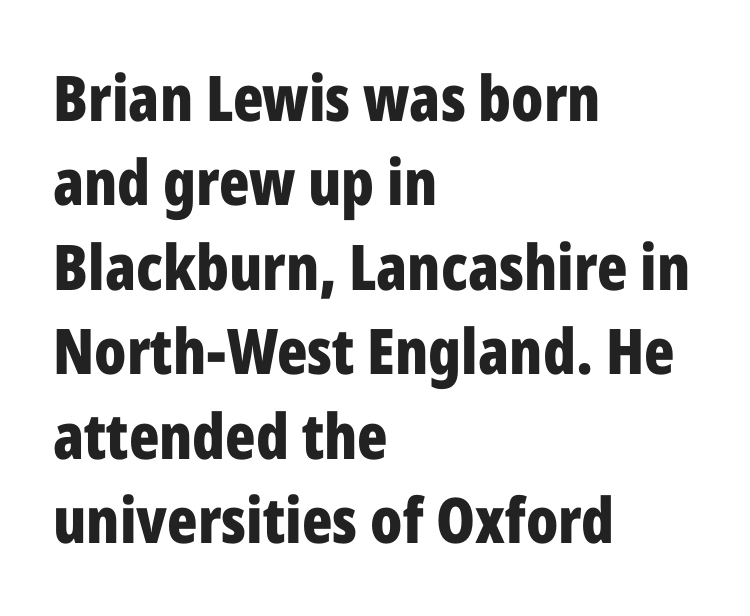
{"serif": "no", "italic": "no", "bold": "yes", "weight": "bold", "width": "condensed", "stroke_contrast": "low", "x_height": "medium", "monospaced": "no", "underline": "no", "align": "left", "line_spacing": "normal", "line_spacing_ratio": 1.34, "letter_spacing": "normal", "letter_spacing_em": 0.0, "glyph_px": 63}
